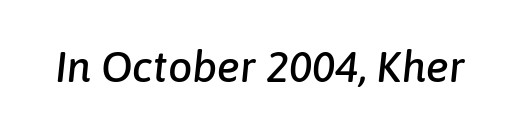
Descender tails drop into unmarked territory. Honestly, the letter spacing is just normal — you wouldn't notice it. When letters slant like this, we call the style italic. The letters advance in unequal steps, a hallmark of proportional type.
